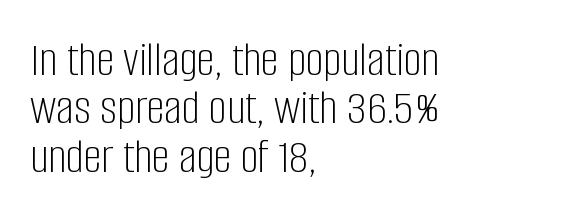
The image shows 50 px light, condensed sans-serif type, upright; set left-aligned, tight line spacing (0.97x), normal letter spacing, not underlined; low stroke contrast and a large x-height.
